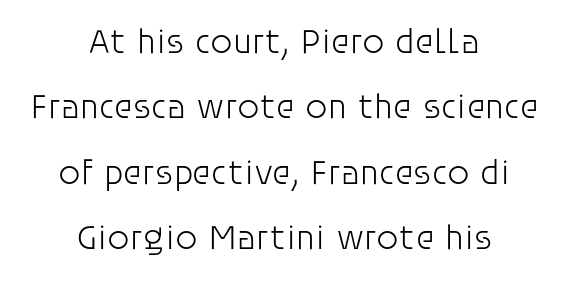
This rendering leaves character spacing at its baseline value. Are there feet on the stems? There aren't — it's a sans. Centered paragraph, ragged on both sides. Stems here are at most as thick as an everyday book face.
